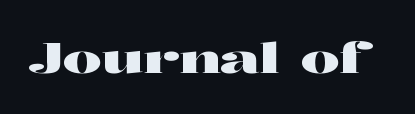
Q: Is the text italic (slanted)? A: No, it is upright.
Q: Is the typeface a serif or a sans-serif typeface? A: Serif.
Q: Is the text underlined? A: No.
Q: Is the spacing between letters normal or unusually wide? A: Normal.
Q: Width (condensed, normal, or wide)? A: Wide.
Q: Stroke contrast? A: High.
Q: x-height? A: Medium.
Q: Monospaced? A: No.
